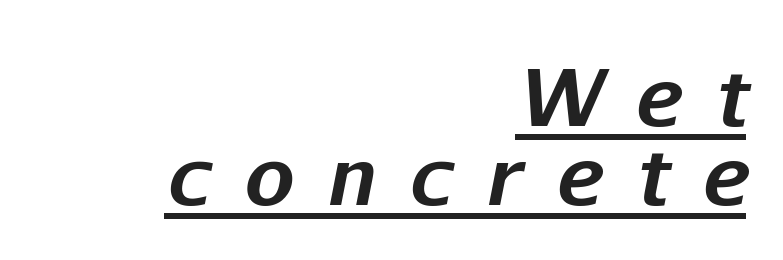
Q: Is the text bold? A: Yes.
Q: Is the text italic (slanted)? A: Yes, it leans right by about 11 degrees.
Q: Is the text underlined? A: Yes.
Q: How is the paragraph aligned? A: Right-aligned.
Q: Is the spacing between letters normal or unusually wide? A: Unusually wide.
Q: Is the spacing between lines tight, normal or loose? A: Tight.
Q: Width (condensed, normal, or wide)? A: Normal.
Q: Stroke contrast? A: Low.
Q: x-height? A: Medium.
Q: Monospaced? A: No.
